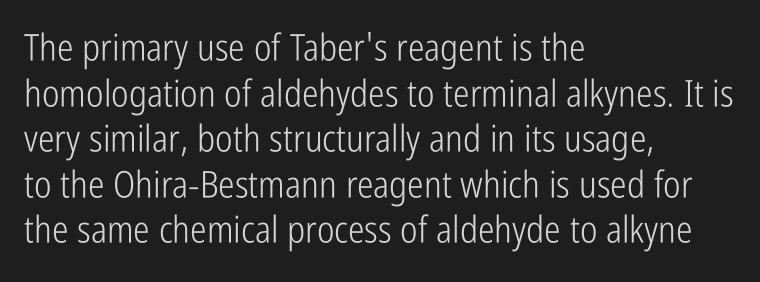
Q: Is the text bold? A: No.
Q: Is the text italic (slanted)? A: No, it is upright.
Q: Is the typeface a serif or a sans-serif typeface? A: Sans-serif.
Q: Is the text underlined? A: No.
Q: How is the paragraph aligned? A: Left-aligned.
Q: Is the spacing between letters normal or unusually wide? A: Normal.
Q: Width (condensed, normal, or wide)? A: Condensed.
Q: Stroke contrast? A: Low.
Q: x-height? A: Medium.
Q: Monospaced? A: No.
